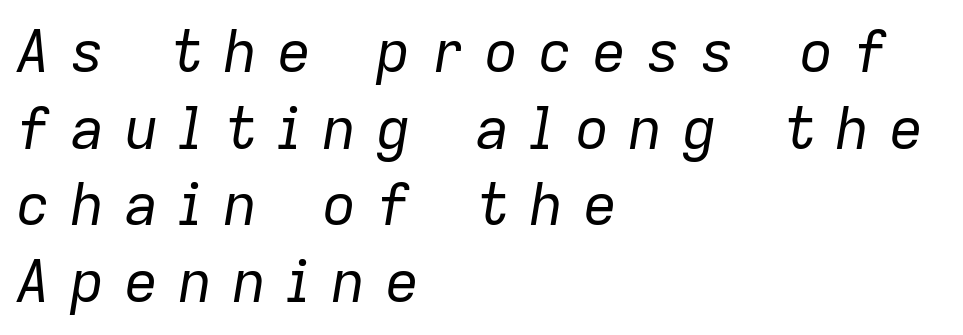
The image shows 58 px regular-weight type, italic (leaning right); set left-aligned, normal line spacing (1.32x), unusually wide letter spacing (+0.33 em), not underlined; low stroke contrast and a medium x-height.
